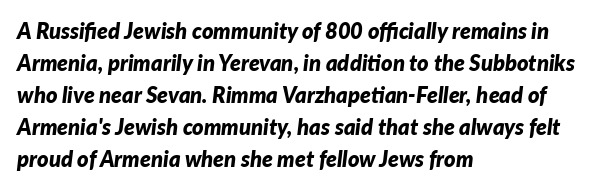
{"italic": "yes", "lean": "right", "slant_degrees": 7, "bold": "yes", "underline": "no", "align": "left", "line_spacing": "normal", "line_spacing_ratio": 1.46, "letter_spacing": "normal", "letter_spacing_em": 0.0, "glyph_px": 22}
